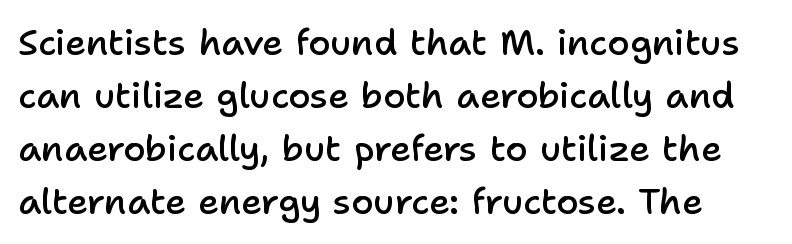
The image shows 36 px semibold sans-serif type, upright; set normal line spacing (1.47x), normal letter spacing, not underlined; low stroke contrast and a medium x-height.
